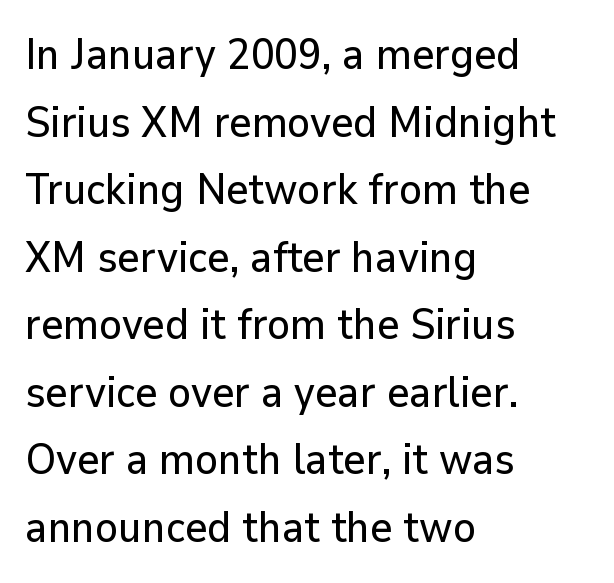
Q: Is the text italic (slanted)? A: No, it is upright.
Q: Is the typeface a serif or a sans-serif typeface? A: Sans-serif.
Q: Is the text underlined? A: No.
Q: How is the paragraph aligned? A: Left-aligned.
Q: Is the spacing between letters normal or unusually wide? A: Normal.
Q: Is the spacing between lines tight, normal or loose? A: Normal.
Q: Width (condensed, normal, or wide)? A: Normal.
Q: Stroke contrast? A: Low.
Q: x-height? A: Medium.
Q: Monospaced? A: No.
